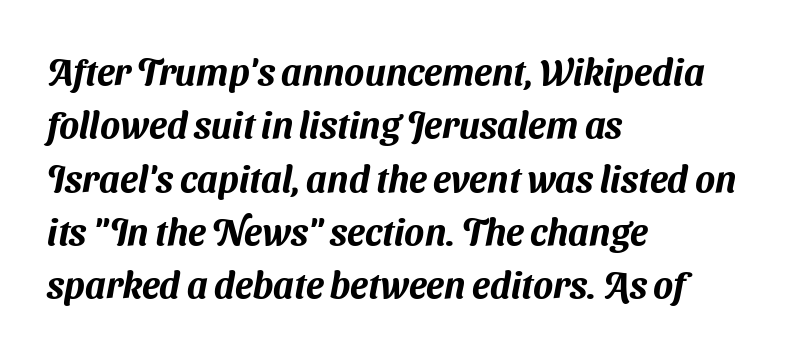
The space directly below the letters is spotless. Students, note that the glyphs here touch the page at normal intervals. You can tell from the bare stems that sans-serif type was used. These lines are rendered in a variable-pitch font. Where is the straight margin? On the left.
